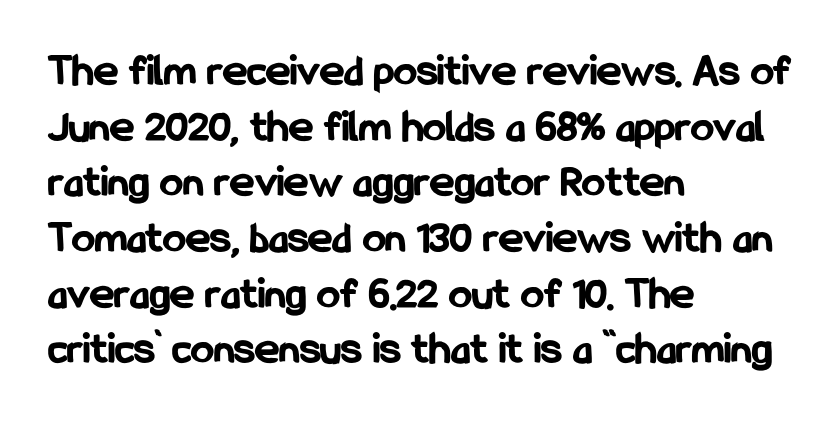
Compared with an ordinary text face, these strokes are far heavier — a full bold. Every row of glyphs begins at an identical x-position on the left. Rendered with straight, roman letterforms. Any mark beneath the type? The region is blank. Type style note: lacks serifs. A typesetter would call this zero additional tracking.
